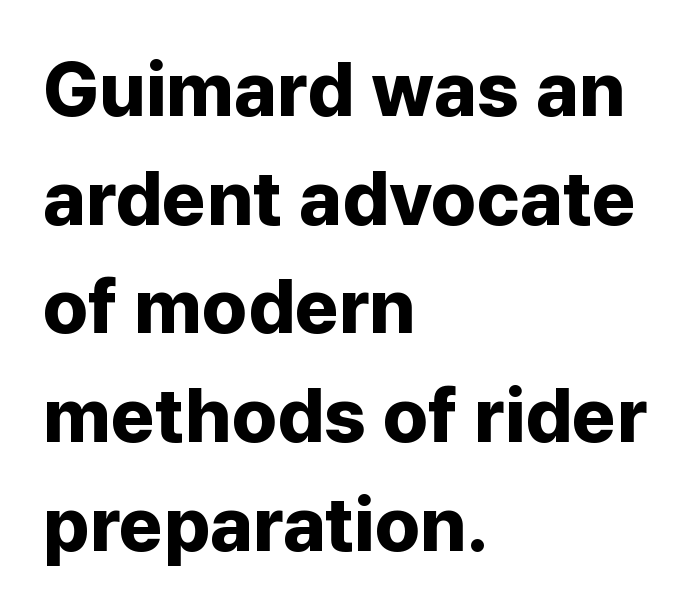
{"serif": "no", "italic": "no", "bold": "yes", "weight": "bold", "width": "normal", "stroke_contrast": "low", "x_height": "medium", "monospaced": "no", "underline": "no", "align": "left", "line_spacing": "normal", "line_spacing_ratio": 1.43, "letter_spacing": "normal", "letter_spacing_em": 0.0, "glyph_px": 76}
